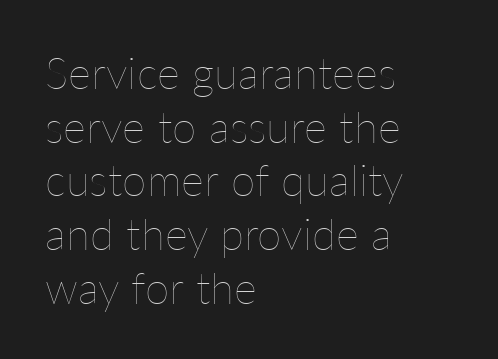
The image shows 44 px thin type, upright; set left-aligned, line spacing 1.22x, normal letter spacing, not underlined; low stroke contrast and a medium x-height.
